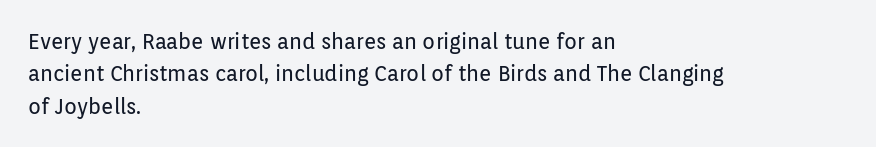
Words float on clear page, feet unadorned. Letters have the restrained weight of plain body copy at most. Horizontal alignment here is leftward, the default for most running prose. Whoever set this chose a conventional vertical rhythm. This sample uses an upright cut, with every glyph sitting square on the baseline.
